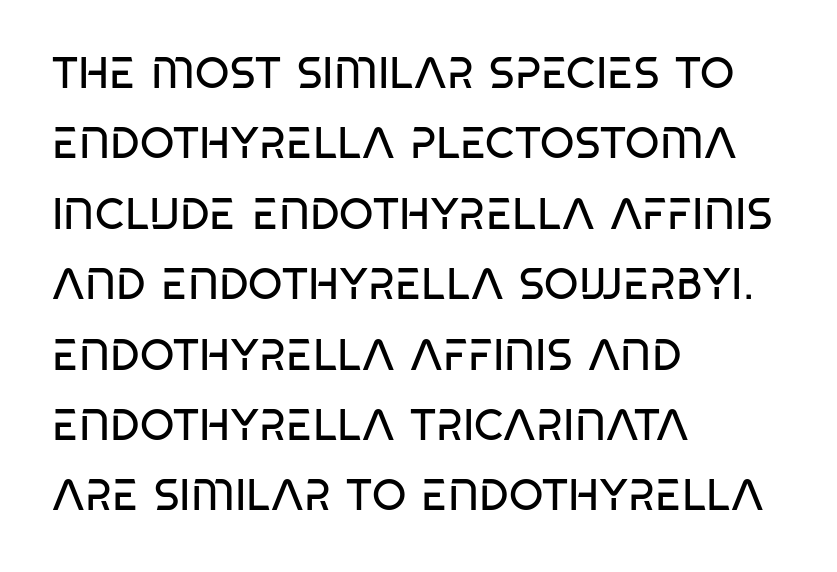
The image shows 44 px regular-weight, condensed sans-serif type; set left-aligned, normal line spacing (1.6x), normal letter spacing, not underlined; low stroke contrast and a large x-height.
